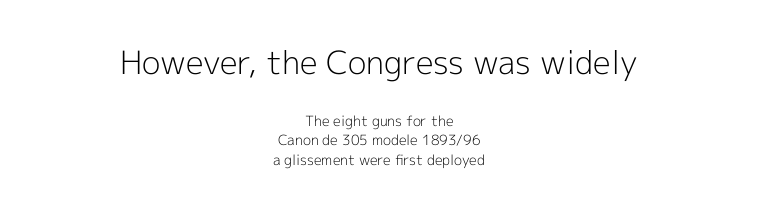
Q: Is the text bold? A: No.
Q: Is the text italic (slanted)? A: No, it is upright.
Q: Is the typeface a serif or a sans-serif typeface? A: Sans-serif.
Q: Is the text underlined? A: No.
Q: How is the paragraph aligned? A: Centered.
Q: Is the spacing between letters normal or unusually wide? A: Normal.
Q: Is the spacing between lines tight, normal or loose? A: Normal.
Q: Which block of text is set in a larger size, the first (top) or the second (bottom)? A: The first (top) one.
Q: Width (condensed, normal, or wide)? A: Normal.
Q: x-height? A: Medium.
Q: Monospaced? A: No.
